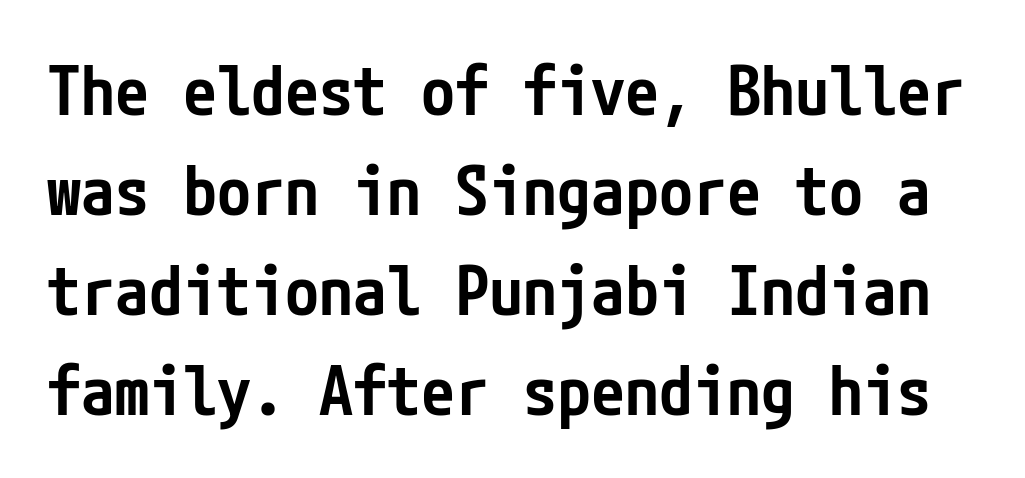
The image shows 68 px semibold, condensed sans-serif type, upright; set normal line spacing (1.47x), normal letter spacing, not underlined; low stroke contrast and a medium x-height.
